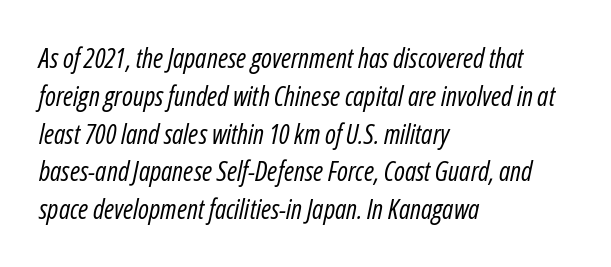
The image shows 27 px text type, italic (leaning right); set left-aligned, normal line spacing (1.4x), normal letter spacing, not underlined.
